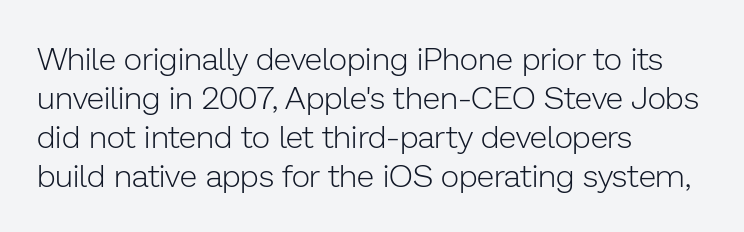
Descenders are the only things crossing below the line. Honestly, the letter spacing is just normal — you wouldn't notice it. The axis of the letterforms is exactly vertical. A light-to-regular cut is what we see here. Proportional: the letters do not fall into vertical columns.
